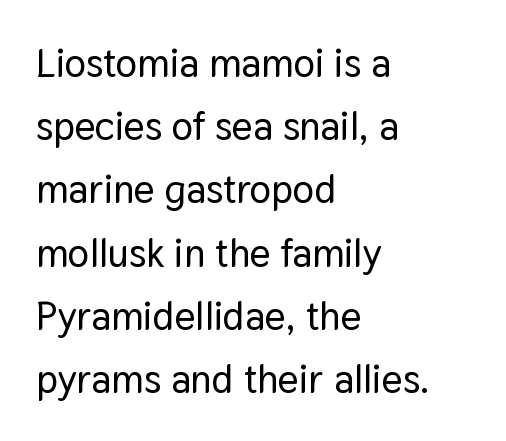
The image shows 40 px sans-serif type, upright; set left-aligned, normal line spacing (1.58x), normal letter spacing, not underlined; low stroke contrast and a medium x-height.
